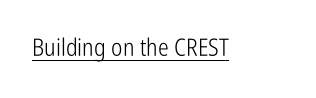
Q: Is the text bold? A: No.
Q: Is the text italic (slanted)? A: No, it is upright.
Q: Is the text underlined? A: Yes.
Q: Is the spacing between letters normal or unusually wide? A: Normal.
